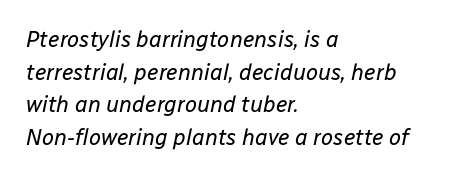
Q: Is the text bold? A: No.
Q: Is the text italic (slanted)? A: Yes, it leans right by about 12 degrees.
Q: Is the text underlined? A: No.
Q: How is the paragraph aligned? A: Left-aligned.
Q: Is the spacing between letters normal or unusually wide? A: Normal.
Q: Is the spacing between lines tight, normal or loose? A: Normal.
